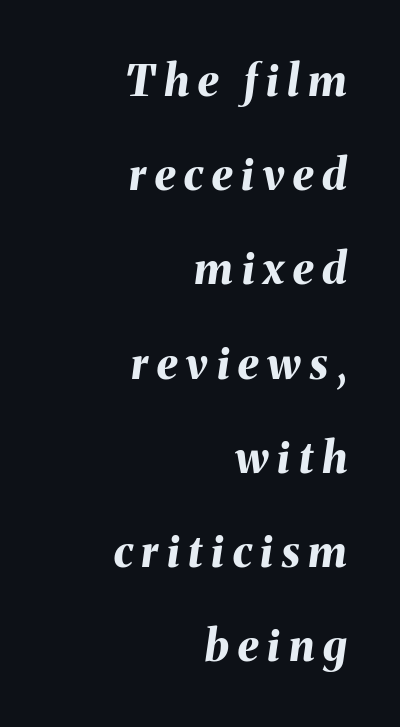
The image shows 43 px bold type, italic (leaning right); set right-aligned, loose line spacing (2.19x), unusually wide letter spacing (+0.21 em), not underlined; medium stroke contrast and a medium x-height.
